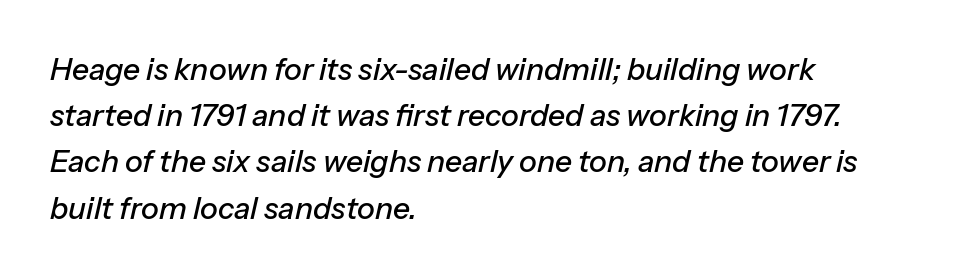
{"italic": "yes", "lean": "right", "slant_degrees": 13, "width": "normal", "stroke_contrast": "low", "x_height": "medium", "monospaced": "no", "underline": "no", "align": "left", "line_spacing": "normal", "line_spacing_ratio": 1.54, "letter_spacing": "normal", "letter_spacing_em": 0.0, "glyph_px": 30}
